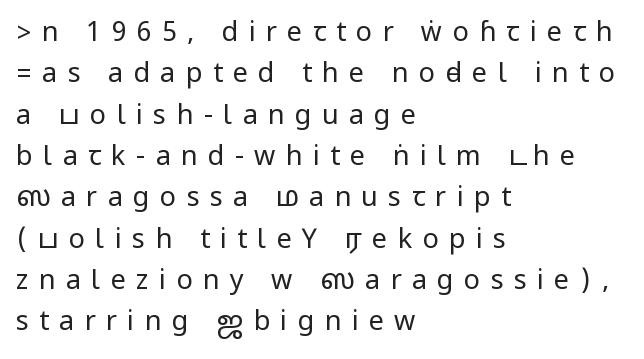
The image shows 27 px text type, upright; set left-aligned, normal line spacing (1.53x), unusually wide letter spacing (+0.38 em), not underlined.
